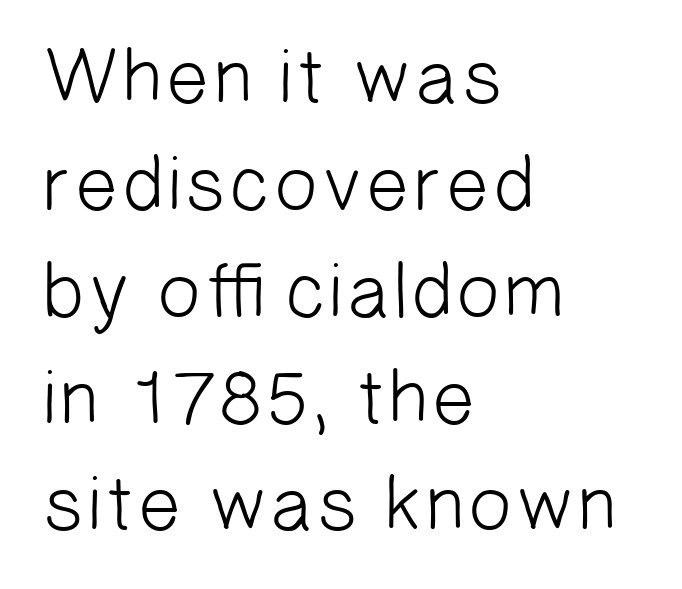
{"serif": "no", "bold": "no", "weight": "light", "width": "normal", "stroke_contrast": "low", "x_height": "medium", "monospaced": "no", "underline": "no", "align": "left", "line_spacing": "normal", "line_spacing_ratio": 1.37, "letter_spacing": "normal", "letter_spacing_em": 0.0, "glyph_px": 78}
